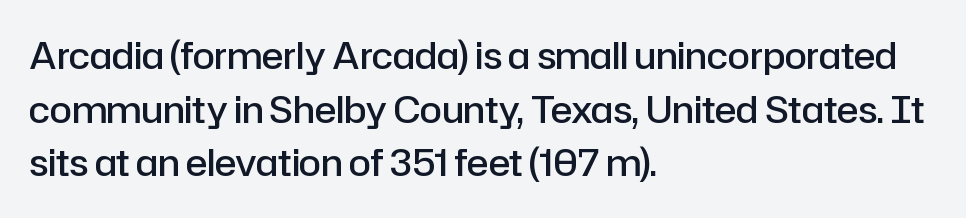
Q: Is the text bold? A: Semi-bold.
Q: Is the text italic (slanted)? A: No, it is upright.
Q: Is the typeface a serif or a sans-serif typeface? A: Sans-serif.
Q: Is the text underlined? A: No.
Q: How is the paragraph aligned? A: Left-aligned.
Q: Is the spacing between letters normal or unusually wide? A: Normal.
Q: Is the spacing between lines tight, normal or loose? A: Normal.
Q: Width (condensed, normal, or wide)? A: Normal.
Q: Stroke contrast? A: Low.
Q: x-height? A: Medium.
Q: Monospaced? A: No.
